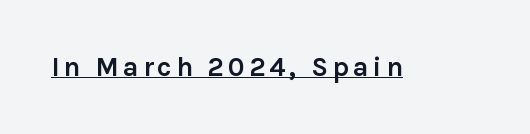
Q: Is the text bold? A: Yes.
Q: Is the text italic (slanted)? A: No, it is upright.
Q: Is the text underlined? A: Yes.
